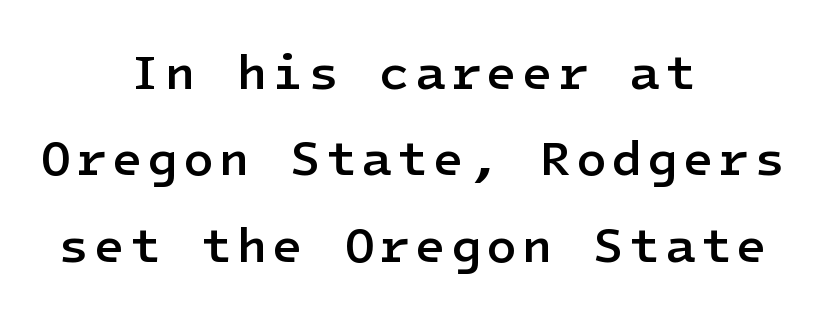
{"serif": "no", "italic": "no", "bold": "semi", "weight": "semibold", "width": "normal", "stroke_contrast": "low", "x_height": "medium", "underline": "no", "align": "center", "line_spacing_ratio": 1.73, "glyph_px": 50}
